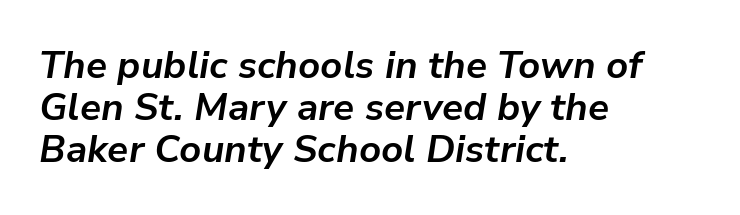
The image shows 38 px bold type, italic (leaning right); set left-aligned, tight line spacing (1.1x), normal letter spacing, not underlined; low stroke contrast and a medium x-height.
